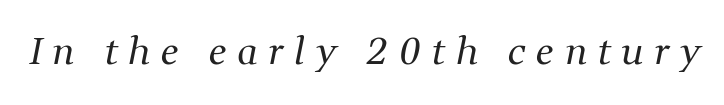
These lines were composed using italics. Stem width sits at or under what a default text font uses. Note: serifs present on the glyphs. These lines are rendered in a variable-pitch font. The gap between lines stays unmarked. Tracking value appears strongly positive — letters spread wide.
